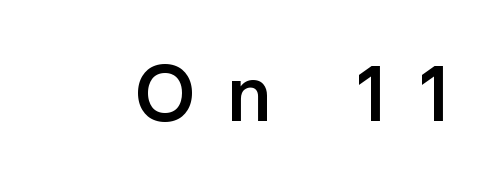
The image shows 76 px semibold sans-serif type, upright; set unusually wide letter spacing (+0.45 em), not underlined; low stroke contrast and a medium x-height.
